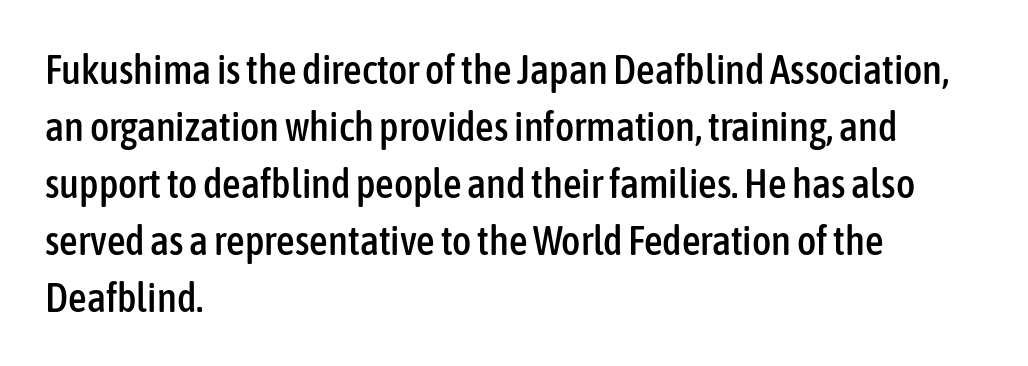
Characters follow at the spacing the type designer built in. The zone under the glyphs is completely vacant. The lettering stays uniformly vertical, giving the passage a roman look. The rendering anchors every line to the left-hand side. The rows are spaced the way most documents space them.
